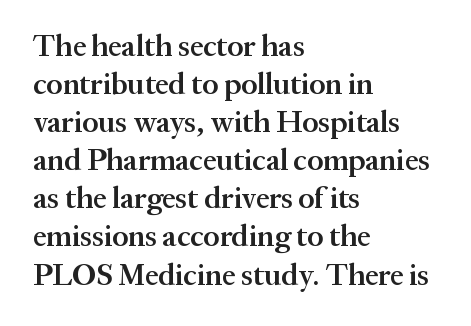
The image shows 30 px semibold serif type, upright; set left-aligned, normal line spacing (1.27x), normal letter spacing, not underlined; medium stroke contrast and a medium x-height.
